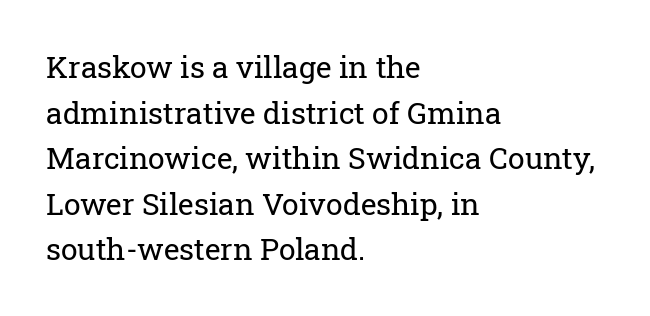
Left-aligned paragraph, ragged on the right. Little horizontal feet cap the strokes, marking this as serif type. Letters rest on an invisible, unmarked baseline. Nope, not italic — everything's standing straight. The rendering uses natural spacing where letterforms have individual widths.
